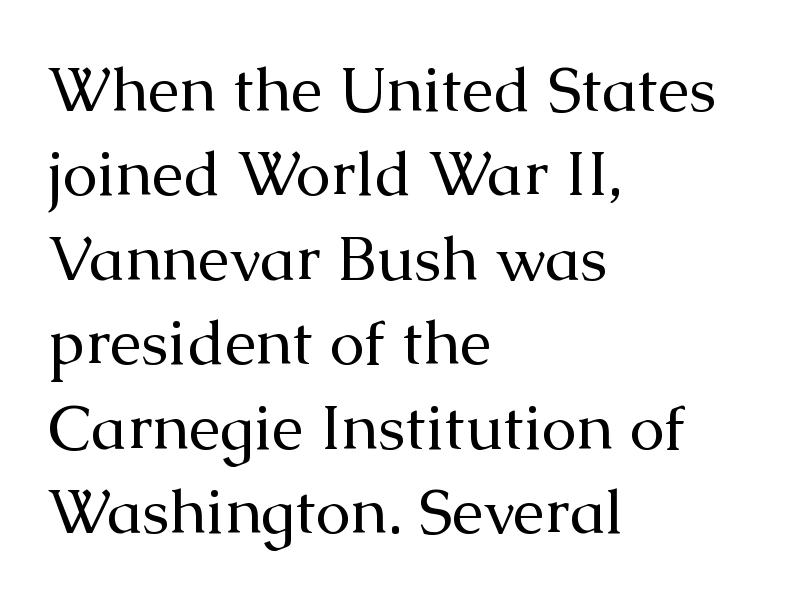
{"serif": "yes", "italic": "no", "bold": "no", "weight": "regular", "width": "normal", "stroke_contrast": "medium", "x_height": "medium", "monospaced": "no", "underline": "no", "align": "left", "line_spacing": "normal", "line_spacing_ratio": 1.34, "letter_spacing": "normal", "letter_spacing_em": 0.0, "glyph_px": 63}
